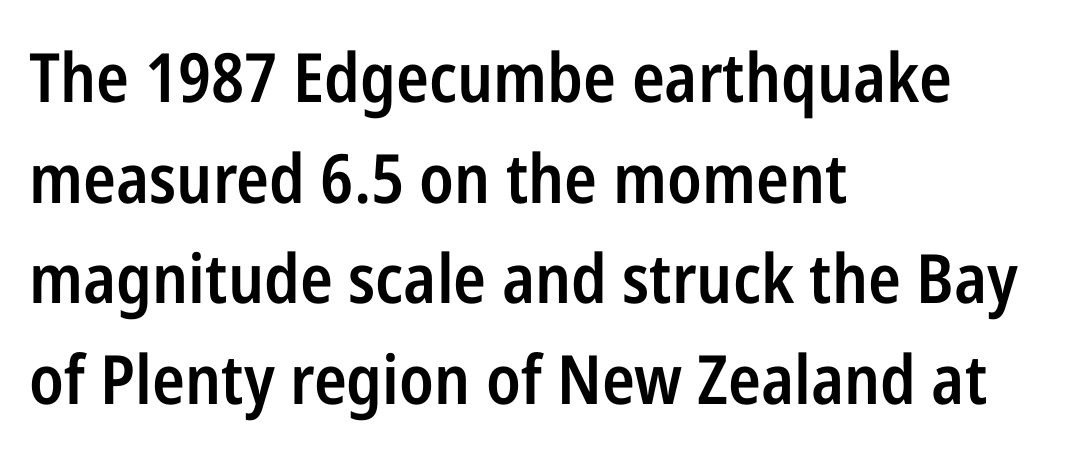
Q: Is the text bold? A: Semi-bold.
Q: Is the text italic (slanted)? A: No, it is upright.
Q: Is the typeface a serif or a sans-serif typeface? A: Sans-serif.
Q: Is the text underlined? A: No.
Q: How is the paragraph aligned? A: Left-aligned.
Q: Is the spacing between letters normal or unusually wide? A: Normal.
Q: Is the spacing between lines tight, normal or loose? A: Normal.
Q: Width (condensed, normal, or wide)? A: Condensed.
Q: Stroke contrast? A: Low.
Q: x-height? A: Medium.
Q: Monospaced? A: No.
